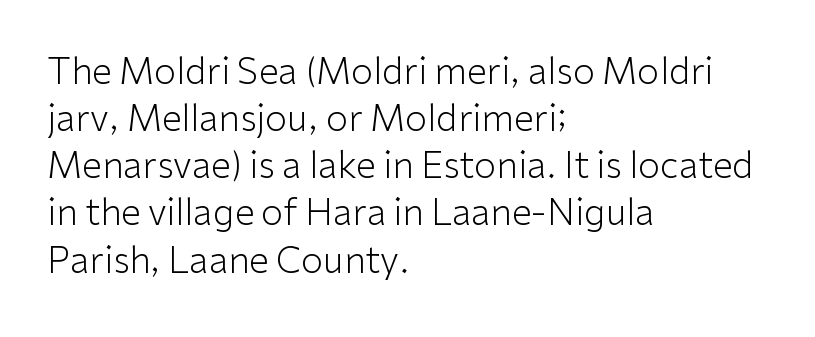
Q: Is the text bold? A: No.
Q: Is the text italic (slanted)? A: No, it is upright.
Q: Is the typeface a serif or a sans-serif typeface? A: Sans-serif.
Q: Is the text underlined? A: No.
Q: How is the paragraph aligned? A: Left-aligned.
Q: Is the spacing between letters normal or unusually wide? A: Normal.
Q: Is the spacing between lines tight, normal or loose? A: Normal.
Q: Width (condensed, normal, or wide)? A: Normal.
Q: Stroke contrast? A: Low.
Q: x-height? A: Medium.
Q: Monospaced? A: No.
